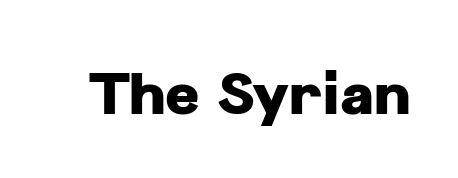
Q: Is the text bold? A: Yes.
Q: Is the text italic (slanted)? A: No, it is upright.
Q: Is the typeface a serif or a sans-serif typeface? A: Sans-serif.
Q: Is the text underlined? A: No.
Q: Is the spacing between letters normal or unusually wide? A: Normal.
Q: Width (condensed, normal, or wide)? A: Normal.
Q: Stroke contrast? A: Low.
Q: x-height? A: Medium.
Q: Monospaced? A: No.
